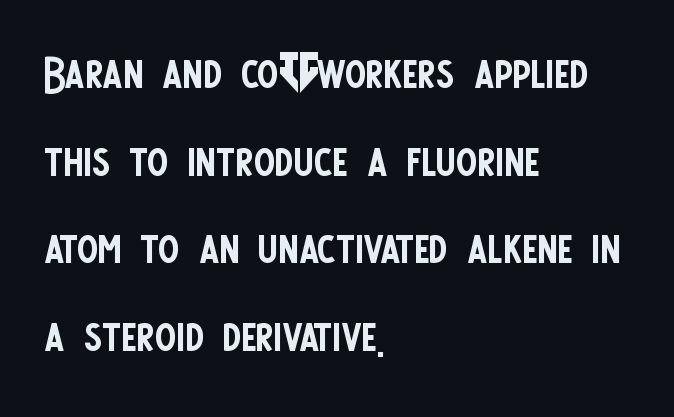
A typesetter would call this zero additional tracking. A light-to-regular cut is what we see here. Typographically, this falls in the sans-serif category. You can tell it's not italic because the verticals are truly vertical.
